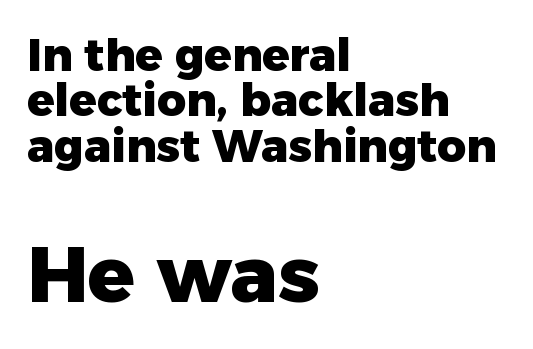
The image shows 78 px heavy sans-serif type, upright; set left-aligned, tight line spacing (1.01x), normal letter spacing, not underlined; the second (bottom) block is 1.73x larger; low stroke contrast and a medium x-height.
